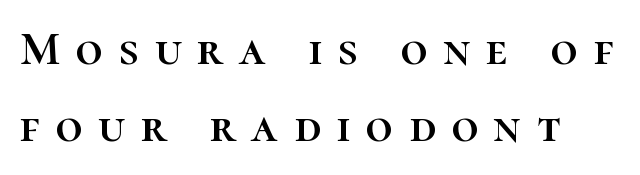
{"italic": "no", "width": "normal", "stroke_contrast": "high", "x_height": "medium", "monospaced": "no", "underline": "no", "line_spacing": "normal", "line_spacing_ratio": 1.63, "letter_spacing": "wide", "letter_spacing_em": 0.34, "glyph_px": 47}
